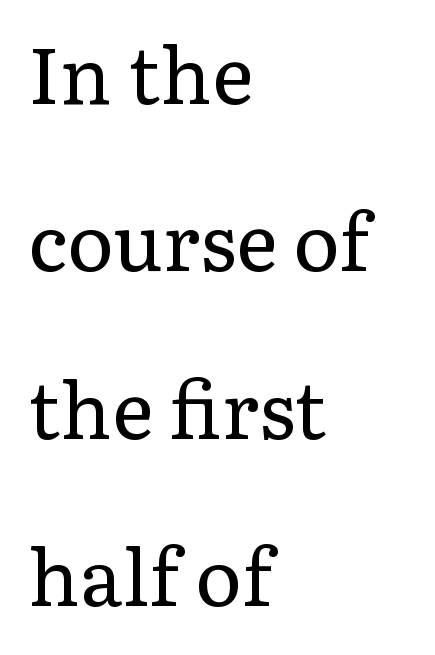
{"serif": "yes", "italic": "no", "bold": "no", "weight": "regular", "width": "normal", "stroke_contrast": "low", "x_height": "medium", "monospaced": "no", "underline": "no", "align": "left", "line_spacing": "loose", "line_spacing_ratio": 2.12, "letter_spacing": "normal", "letter_spacing_em": 0.0, "glyph_px": 79}
